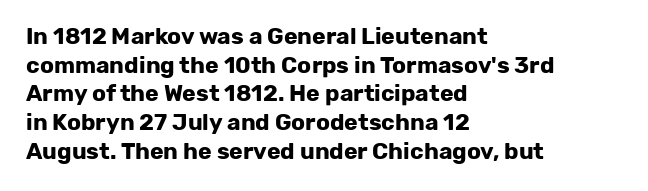
The image shows 23 px bold type, upright; set left-aligned, normal line spacing (1.25x), normal letter spacing, not underlined.
